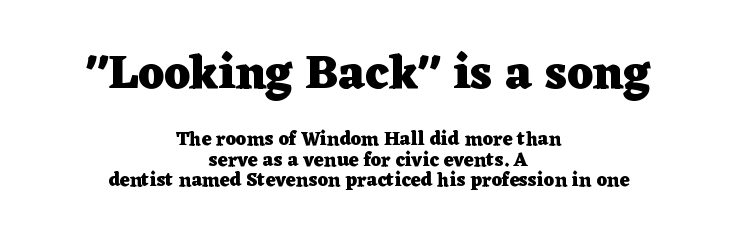
{"serif": "yes", "italic": "no", "bold": "yes", "weight": "heavy", "width": "wide", "stroke_contrast": "low", "x_height": "medium", "monospaced": "no", "underline": "no", "align": "center", "line_spacing": "tight", "line_spacing_ratio": 1.09, "letter_spacing": "normal", "letter_spacing_em": 0.0, "larger_block": "first", "size_ratio": 2.47, "glyph_px": 47}
